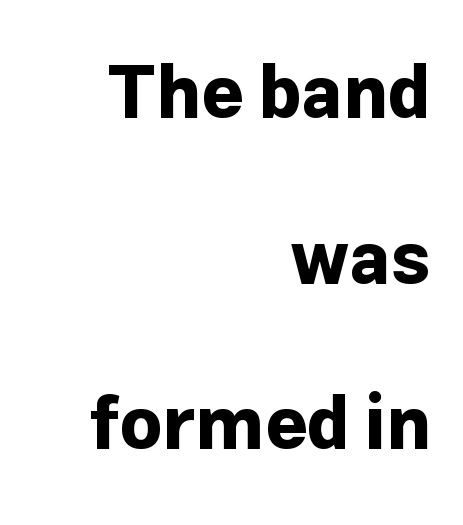
In terms of weight, the rendering is a true, heavy bold. A roman cut, with each character standing at attention. Check where the strokes stop: nothing finishes them off — pure sans. Layout note: lines flush right.
